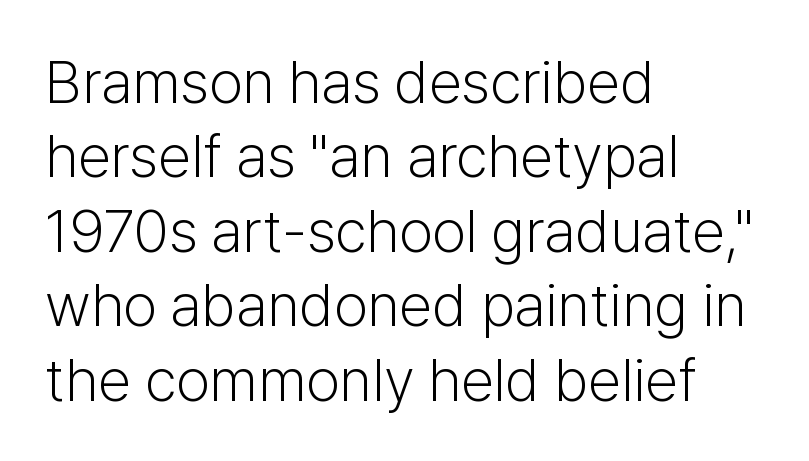
Q: Is the text bold? A: No.
Q: Is the text italic (slanted)? A: No, it is upright.
Q: Is the typeface a serif or a sans-serif typeface? A: Sans-serif.
Q: Is the text underlined? A: No.
Q: How is the paragraph aligned? A: Left-aligned.
Q: Is the spacing between letters normal or unusually wide? A: Normal.
Q: Width (condensed, normal, or wide)? A: Normal.
Q: Stroke contrast? A: Low.
Q: x-height? A: Medium.
Q: Monospaced? A: No.
